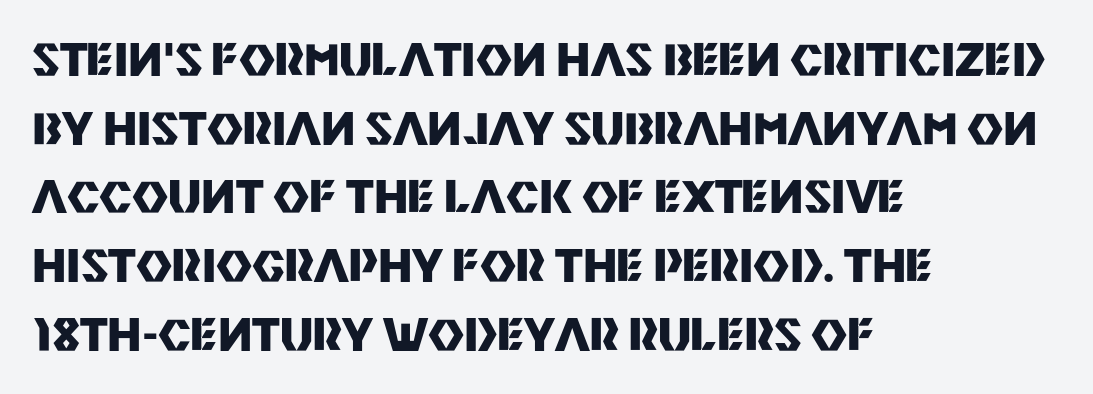
A typesetter would mark this as roman, not italic. Does the copy run flush right? No — it runs flush left. Check the space under the baseline: it is left empty. Quick note: interline space is typical. The face used here is proportionally spaced, like ordinary book or web type.
